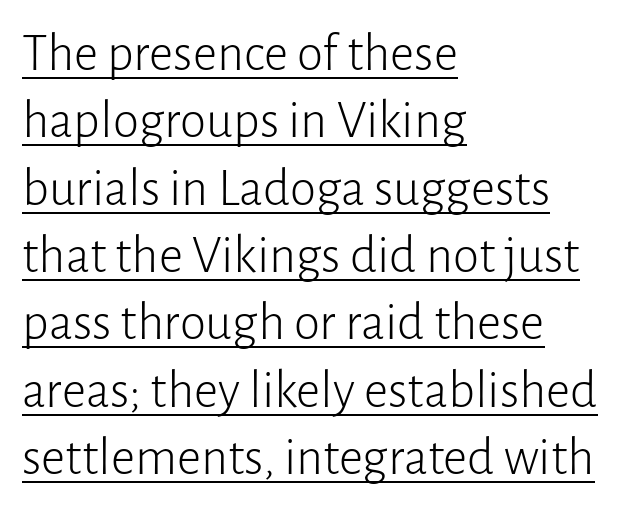
In terms of letterform style, serifs are entirely absent. Posture: vertical. Descenders here cross a horizontal rule under the line. Summary of vertical rhythm: regular, with standard interline spacing. A typesetter would call this proportional, since set widths differ per character.
